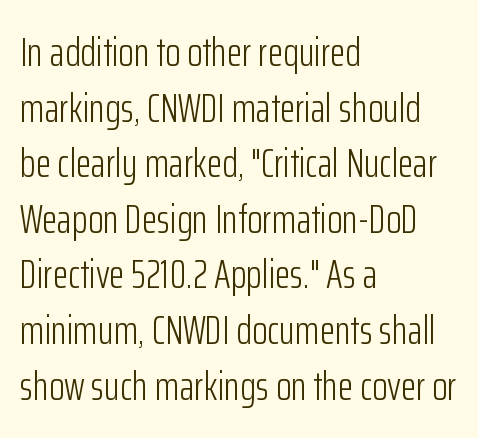
The image shows 40 px light, condensed sans-serif type, upright; set left-aligned, normal line spacing (1.39x), normal letter spacing, not underlined; low stroke contrast and a medium x-height.
